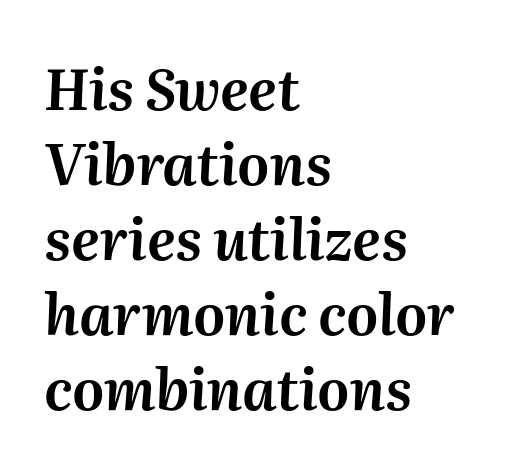
The image shows 56 px text type, italic (leaning right); set left-aligned, normal line spacing (1.34x), normal letter spacing, not underlined; medium stroke contrast and a medium x-height.
